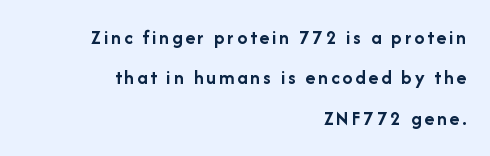
Q: Is the text bold? A: Yes.
Q: Is the text italic (slanted)? A: No, it is upright.
Q: Is the text underlined? A: No.
Q: How is the paragraph aligned? A: Right-aligned.
Q: Is the spacing between lines tight, normal or loose? A: Loose.
